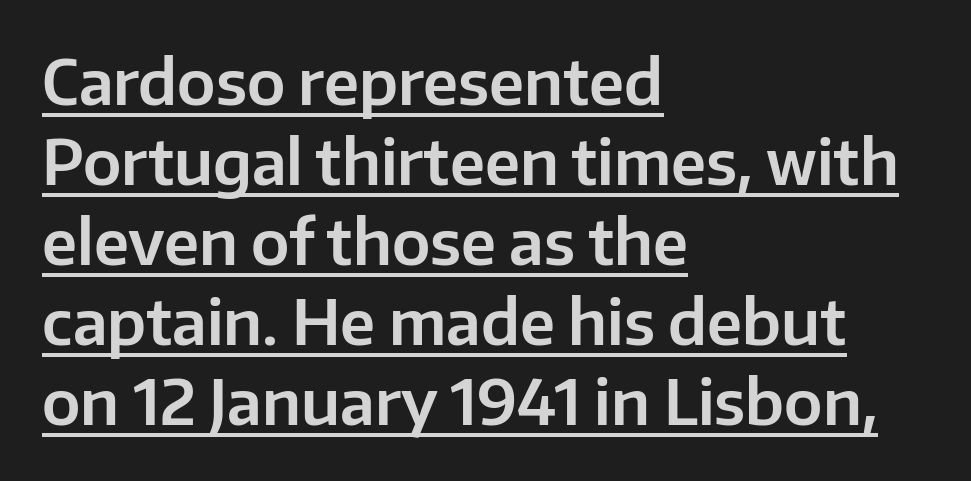
Q: Is the text italic (slanted)? A: No, it is upright.
Q: Is the typeface a serif or a sans-serif typeface? A: Sans-serif.
Q: Is the text underlined? A: Yes.
Q: How is the paragraph aligned? A: Left-aligned.
Q: Is the spacing between letters normal or unusually wide? A: Normal.
Q: Is the spacing between lines tight, normal or loose? A: Normal.
Q: Width (condensed, normal, or wide)? A: Normal.
Q: Stroke contrast? A: Low.
Q: x-height? A: Medium.
Q: Monospaced? A: No.
